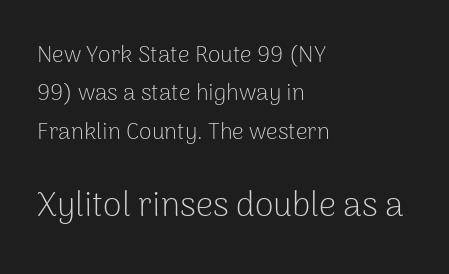
Q: Is the text bold? A: No.
Q: Is the text italic (slanted)? A: No, it is upright.
Q: Is the typeface a serif or a sans-serif typeface? A: Sans-serif.
Q: Is the text underlined? A: No.
Q: How is the paragraph aligned? A: Left-aligned.
Q: Is the spacing between letters normal or unusually wide? A: Normal.
Q: Is the spacing between lines tight, normal or loose? A: Normal.
Q: Which block of text is set in a larger size, the first (top) or the second (bottom)? A: The second (bottom) one.
Q: Width (condensed, normal, or wide)? A: Normal.
Q: Stroke contrast? A: Low.
Q: x-height? A: Medium.
Q: Monospaced? A: No.
